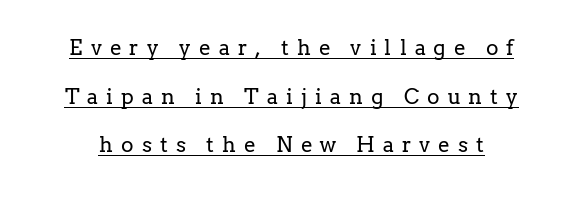
{"italic": "no", "bold": "no", "underline": "yes", "line_spacing": "loose", "line_spacing_ratio": 2.32, "letter_spacing": "wide", "letter_spacing_em": 0.39, "glyph_px": 21}
